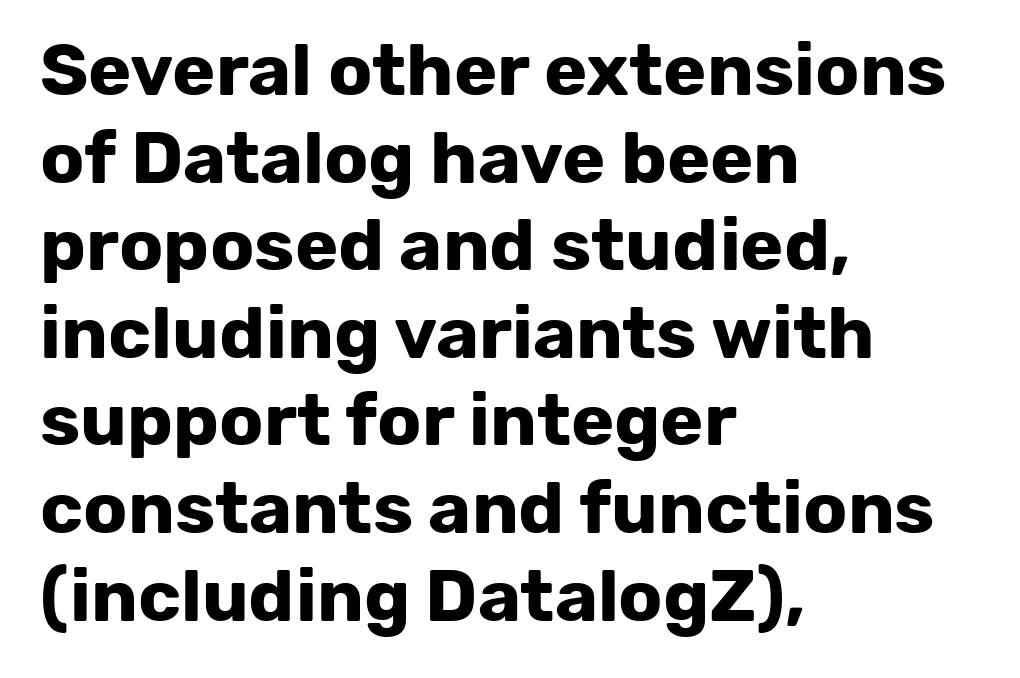
Q: Is the text bold? A: Yes.
Q: Is the text italic (slanted)? A: No, it is upright.
Q: Is the typeface a serif or a sans-serif typeface? A: Sans-serif.
Q: Is the text underlined? A: No.
Q: How is the paragraph aligned? A: Left-aligned.
Q: Is the spacing between letters normal or unusually wide? A: Normal.
Q: Width (condensed, normal, or wide)? A: Normal.
Q: Stroke contrast? A: Low.
Q: x-height? A: Medium.
Q: Monospaced? A: No.
